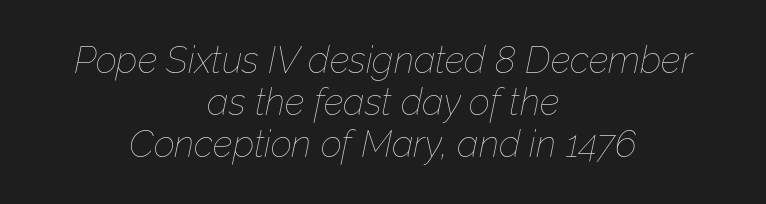
Q: Is the text bold? A: No.
Q: Is the text italic (slanted)? A: Yes, it leans right by about 12 degrees.
Q: Is the text underlined? A: No.
Q: How is the paragraph aligned? A: Centered.
Q: Is the spacing between letters normal or unusually wide? A: Normal.
Q: Is the spacing between lines tight, normal or loose? A: Tight.
Q: Width (condensed, normal, or wide)? A: Normal.
Q: Stroke contrast? A: Low.
Q: x-height? A: Medium.
Q: Monospaced? A: No.
